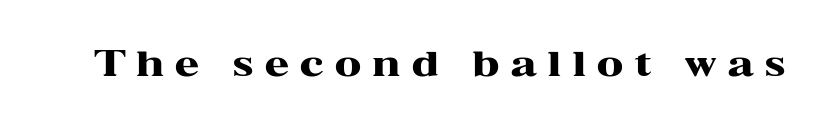
The characters look thick and weighty, a clear bold. You could only call the tracking loose — the letters float apart. Letterform terminals end in serifs throughout the passage. The gap between lines stays unmarked. Here the designer chose a conventional face with non-uniform glyph widths. This is roman type, the default non-slanted kind.
